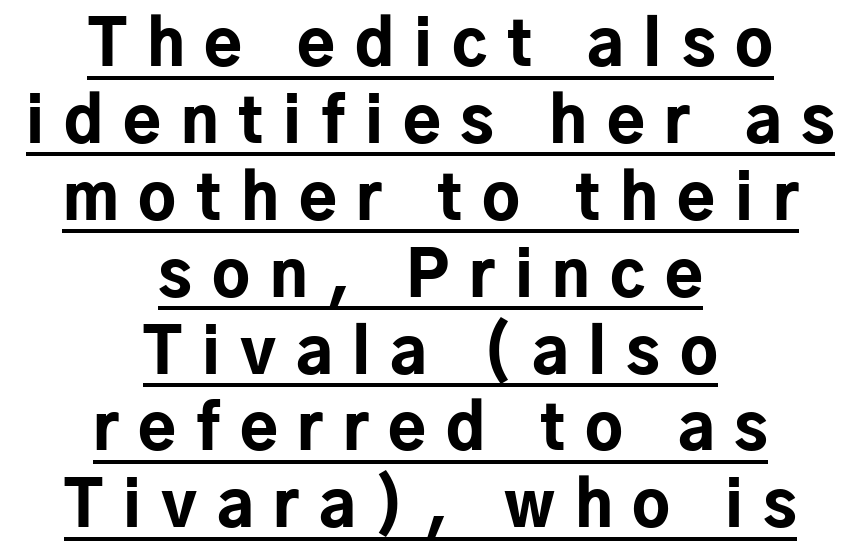
The image shows 62 px bold sans-serif type, upright; set centered, line spacing 1.24x, unusually wide letter spacing (+0.32 em), underlined; low stroke contrast and a medium x-height.
